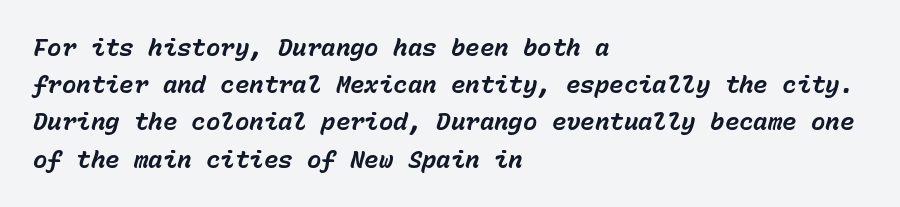
The paragraph shown leans on its left margin. The gaps between neighbouring characters are ordinary and unremarkable. A full-strength bold gives these letters their thick strokes. Anything drawn beneath the words? Only blank space. Characters are canted at an angle relative to the baseline's perpendicular. Successive baselines arrive at the customary interval.
